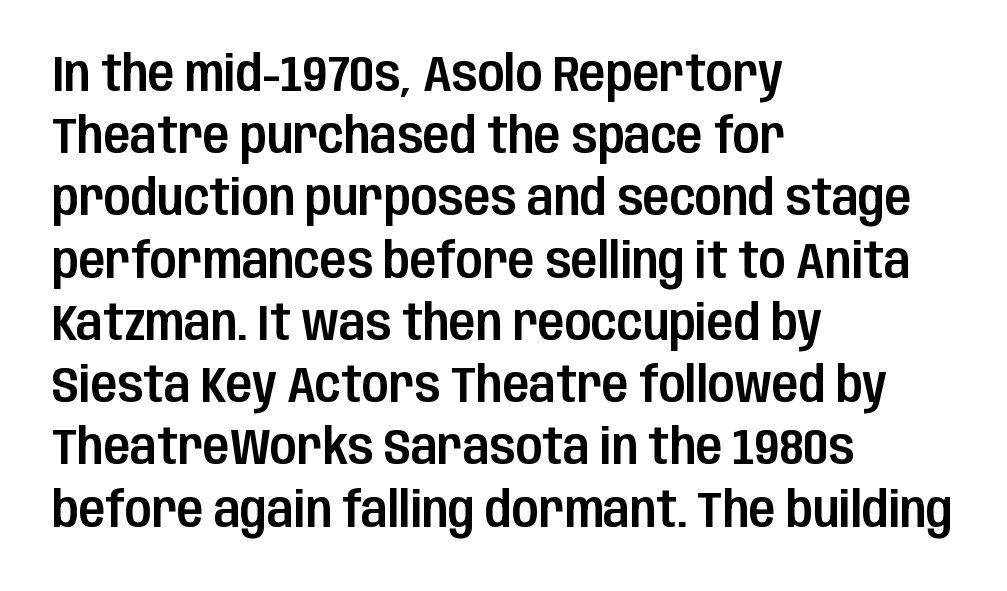
{"serif": "no", "italic": "no", "width": "condensed", "stroke_contrast": "low", "x_height": "large", "monospaced": "no", "underline": "no", "align": "left", "line_spacing": "normal", "line_spacing_ratio": 1.27, "letter_spacing": "normal", "letter_spacing_em": 0.0, "glyph_px": 49}
